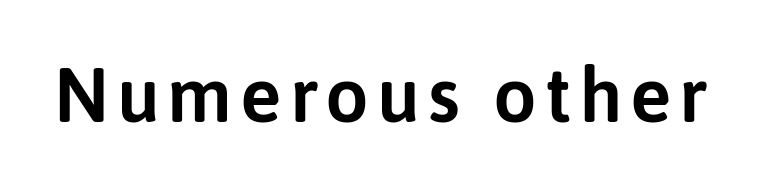
Notice how the stems are strictly vertical — no italics here. The face used here is proportionally spaced, like ordinary book or web type. Note: no serifs on the glyphs. Glance below the letters and you will spot only blank space.
